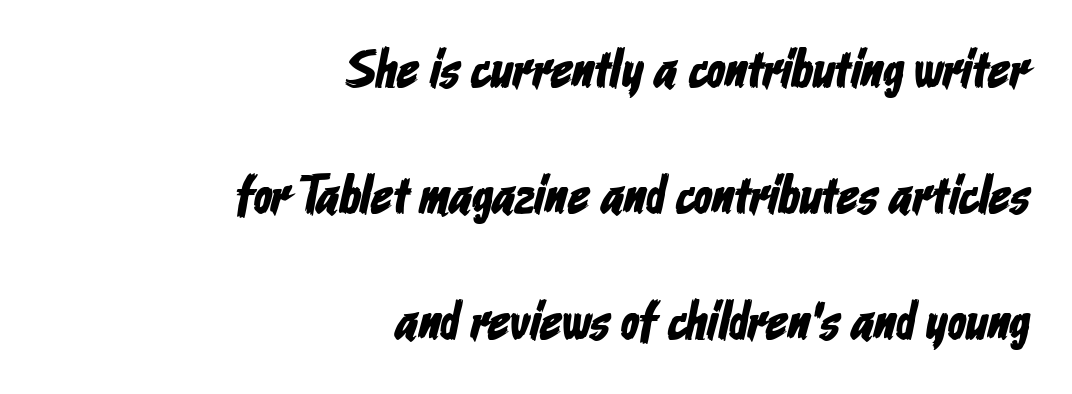
{"serif": "no", "width": "condensed", "stroke_contrast": "low", "x_height": "medium", "monospaced": "no", "underline": "no", "align": "right", "line_spacing": "loose", "line_spacing_ratio": 2.33, "letter_spacing": "normal", "letter_spacing_em": 0.0, "glyph_px": 54}
